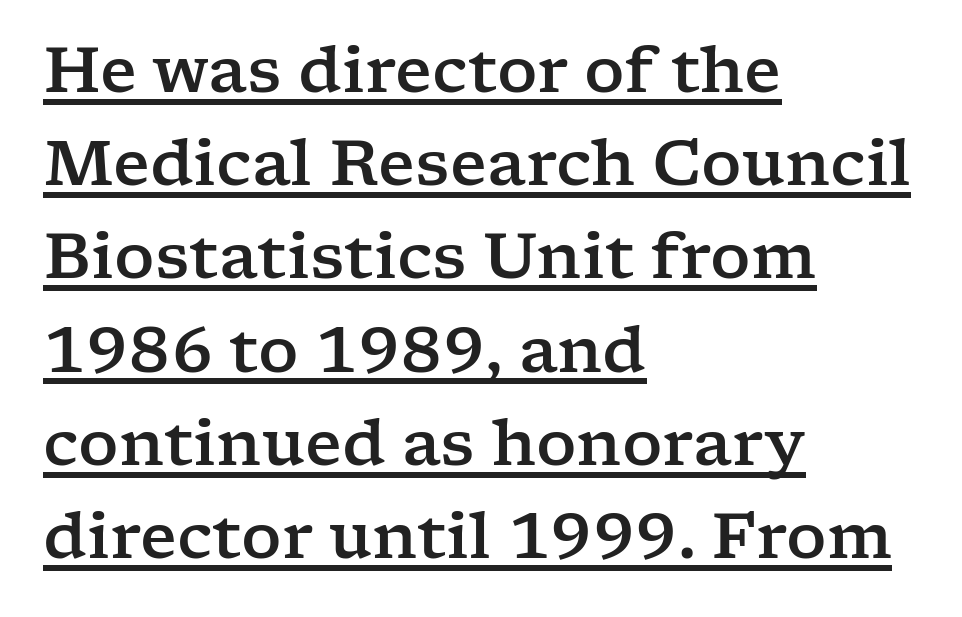
{"serif": "yes", "italic": "no", "width": "wide", "stroke_contrast": "low", "x_height": "medium", "monospaced": "no", "underline": "yes", "align": "left", "line_spacing": "normal", "line_spacing_ratio": 1.48, "letter_spacing": "normal", "letter_spacing_em": 0.0, "glyph_px": 63}
